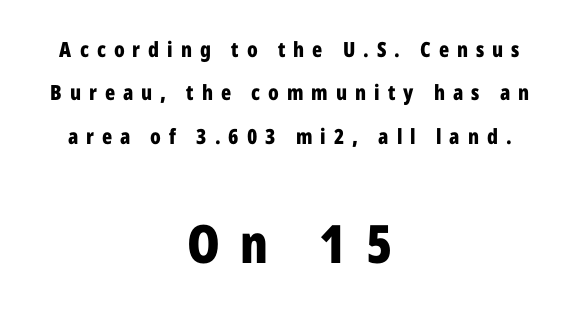
Q: Is the text bold? A: Yes.
Q: Is the text italic (slanted)? A: No, it is upright.
Q: Is the typeface a serif or a sans-serif typeface? A: Sans-serif.
Q: Is the text underlined? A: No.
Q: How is the paragraph aligned? A: Centered.
Q: Is the spacing between letters normal or unusually wide? A: Unusually wide.
Q: Is the spacing between lines tight, normal or loose? A: Loose.
Q: Which block of text is set in a larger size, the first (top) or the second (bottom)? A: The second (bottom) one.
Q: Width (condensed, normal, or wide)? A: Condensed.
Q: Stroke contrast? A: Low.
Q: x-height? A: Medium.
Q: Monospaced? A: No.
